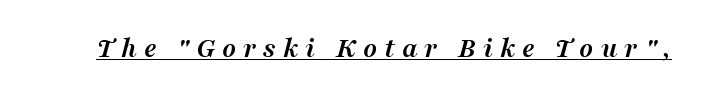
Q: Is the text bold? A: Yes.
Q: Is the text italic (slanted)? A: Yes, it leans right by about 16 degrees.
Q: Is the typeface a serif or a sans-serif typeface? A: Serif.
Q: Is the text underlined? A: Yes.
Q: Is the spacing between letters normal or unusually wide? A: Unusually wide.
Q: Width (condensed, normal, or wide)? A: Normal.
Q: Stroke contrast? A: Medium.
Q: x-height? A: Medium.
Q: Monospaced? A: No.
